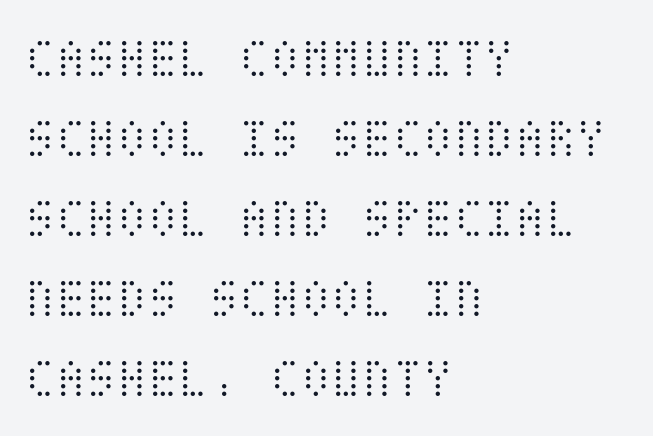
The image shows 56 px light, condensed type, upright; set left-aligned, normal line spacing (1.43x), normal letter spacing, not underlined; medium stroke contrast and a large x-height.
